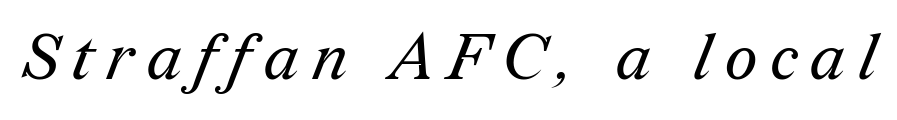
The gap between lines stays unmarked. Note: serifs present on the glyphs. Caption: face not bold, strokes unweighted. Is the letter spacing exaggerated? Yes — the characters are pushed far apart. The rendering uses natural spacing where letterforms have individual widths.
